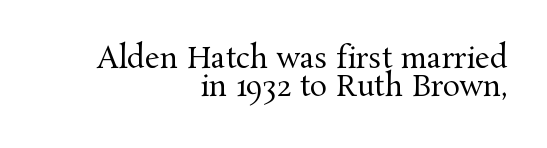
Q: Is the text bold? A: No.
Q: Is the text italic (slanted)? A: No, it is upright.
Q: Is the typeface a serif or a sans-serif typeface? A: Serif.
Q: Is the text underlined? A: No.
Q: How is the paragraph aligned? A: Right-aligned.
Q: Is the spacing between letters normal or unusually wide? A: Normal.
Q: Is the spacing between lines tight, normal or loose? A: Tight.
Q: Width (condensed, normal, or wide)? A: Normal.
Q: Stroke contrast? A: Medium.
Q: x-height? A: Medium.
Q: Monospaced? A: No.
